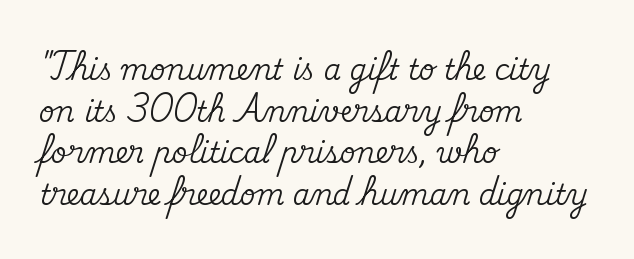
{"serif": "yes", "width": "normal", "stroke_contrast": "medium", "x_height": "small", "monospaced": "no", "underline": "no", "align": "left", "line_spacing": "normal", "line_spacing_ratio": 1.49, "letter_spacing": "normal", "letter_spacing_em": 0.0, "glyph_px": 28}
